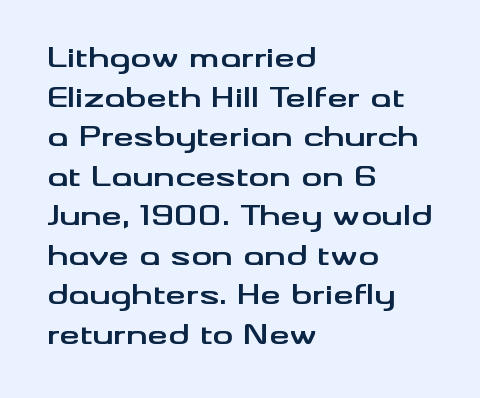
{"italic": "no", "bold": "yes", "underline": "no", "align": "left", "line_spacing": "normal", "line_spacing_ratio": 1.52, "letter_spacing": "normal", "letter_spacing_em": 0.0, "glyph_px": 26}
